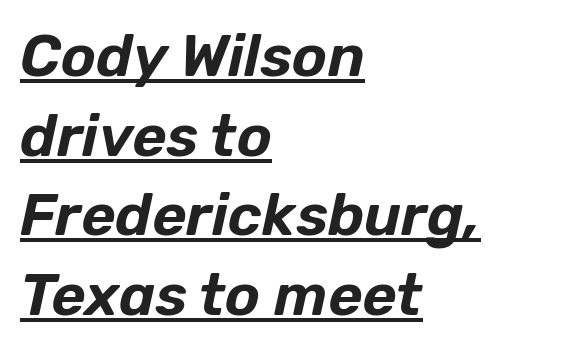
{"italic": "yes", "lean": "right", "slant_degrees": 12, "width": "normal", "stroke_contrast": "low", "x_height": "medium", "monospaced": "no", "underline": "yes", "align": "left", "line_spacing": "normal", "line_spacing_ratio": 1.35, "letter_spacing": "normal", "letter_spacing_em": 0.0, "glyph_px": 59}
